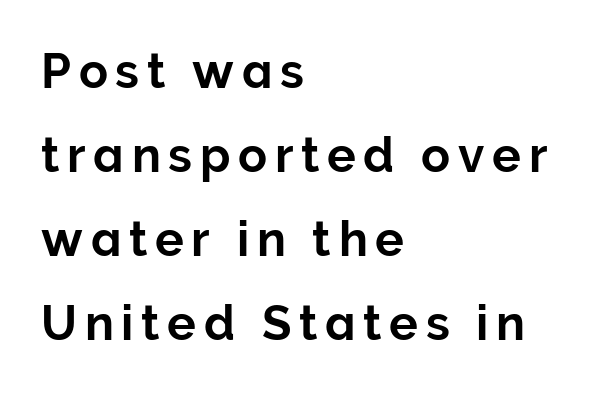
Anything drawn beneath the words? Only blank space. Characters remain perfectly vertical along every line. A typesetter would call this proportional, since set widths differ per character. The rag falls on the right side of this text block.
